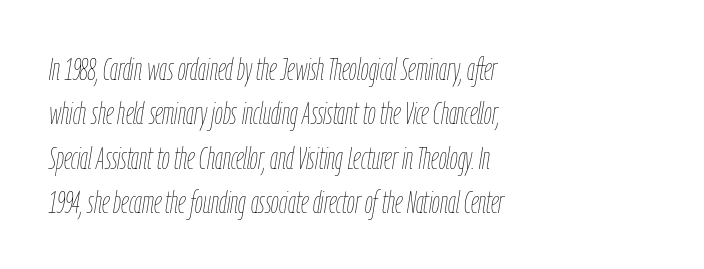
Q: Is the text bold? A: No.
Q: Is the text italic (slanted)? A: Yes, it leans right by about 9 degrees.
Q: Is the text underlined? A: No.
Q: How is the paragraph aligned? A: Left-aligned.
Q: Is the spacing between letters normal or unusually wide? A: Normal.
Q: Is the spacing between lines tight, normal or loose? A: Normal.
Q: Width (condensed, normal, or wide)? A: Condensed.
Q: Stroke contrast? A: Low.
Q: x-height? A: Medium.
Q: Monospaced? A: No.
